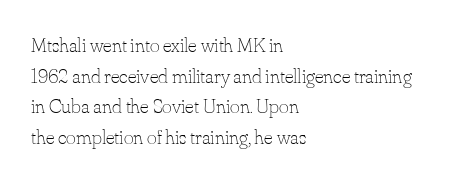
{"italic": "no", "bold": "no", "underline": "no", "align": "left", "line_spacing": "normal", "line_spacing_ratio": 1.46, "letter_spacing": "normal", "letter_spacing_em": 0.0, "glyph_px": 21}
